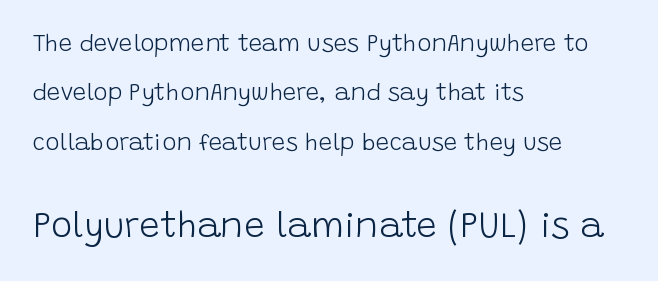
The paragraph shown leans on its left margin. The font family rendered here belongs to the sans-serif group. This is the regular roman posture of the typeface. If you measured baseline to baseline, you'd find a long distance. The lower block of text is set noticeably larger than the block above it. Summary of weight: not heavy and not bold.
